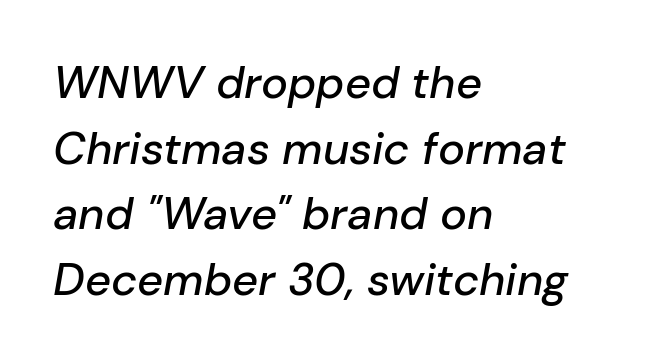
The image shows 45 px text type, italic (leaning right); set left-aligned, normal line spacing (1.46x), normal letter spacing, not underlined; low stroke contrast and a medium x-height.
